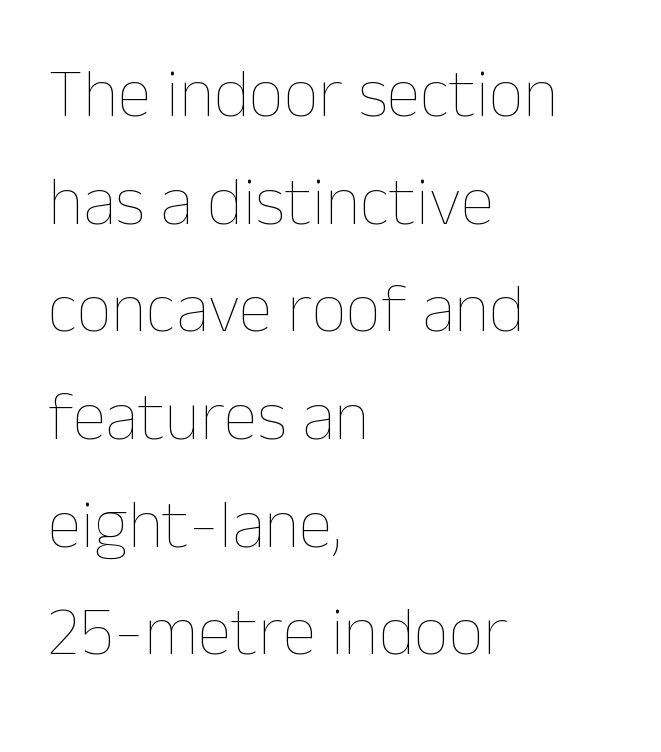
{"italic": "no", "bold": "no", "weight": "thin", "width": "normal", "stroke_contrast": "low", "x_height": "medium", "monospaced": "no", "underline": "no", "align": "left", "line_spacing": "normal", "line_spacing_ratio": 1.56, "letter_spacing": "normal", "letter_spacing_em": 0.0, "glyph_px": 69}
